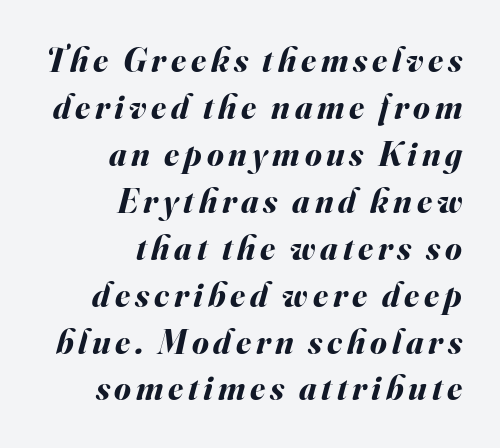
Q: Is the text bold? A: Yes.
Q: Is the text italic (slanted)? A: Yes, it leans right by about 16 degrees.
Q: Is the text underlined? A: No.
Q: How is the paragraph aligned? A: Right-aligned.
Q: Is the spacing between lines tight, normal or loose? A: Normal.
Q: Width (condensed, normal, or wide)? A: Normal.
Q: Stroke contrast? A: Medium.
Q: x-height? A: Small.
Q: Monospaced? A: No.
